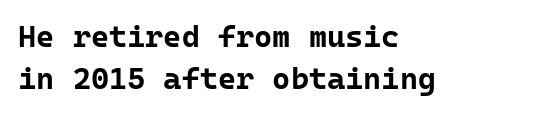
Posture: vertical. Is this a fixed-width face? Yes — each glyph sits in an identical cell. The passage shown is not underscored anywhere. Left-aligned paragraph, ragged on the right.
